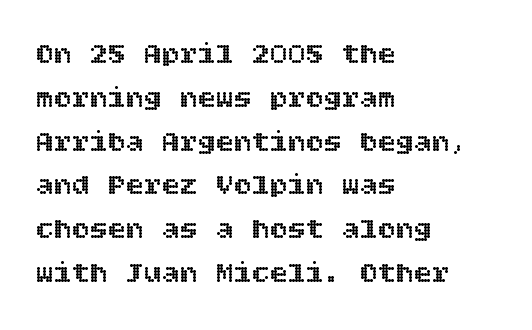
The image shows 30 px text type, upright; set left-aligned, normal line spacing (1.46x), normal letter spacing, not underlined; a large x-height.
